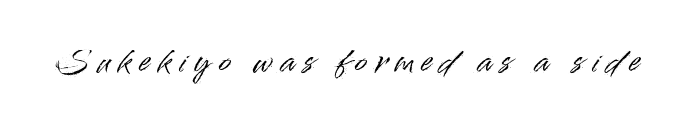
Q: Is the text italic (slanted)? A: Yes.
Q: Is the typeface a serif or a sans-serif typeface? A: Sans-serif.
Q: Is the text underlined? A: No.
Q: Is the spacing between letters normal or unusually wide? A: Unusually wide.
Q: Width (condensed, normal, or wide)? A: Normal.
Q: Stroke contrast? A: High.
Q: x-height? A: Small.
Q: Monospaced? A: No.
